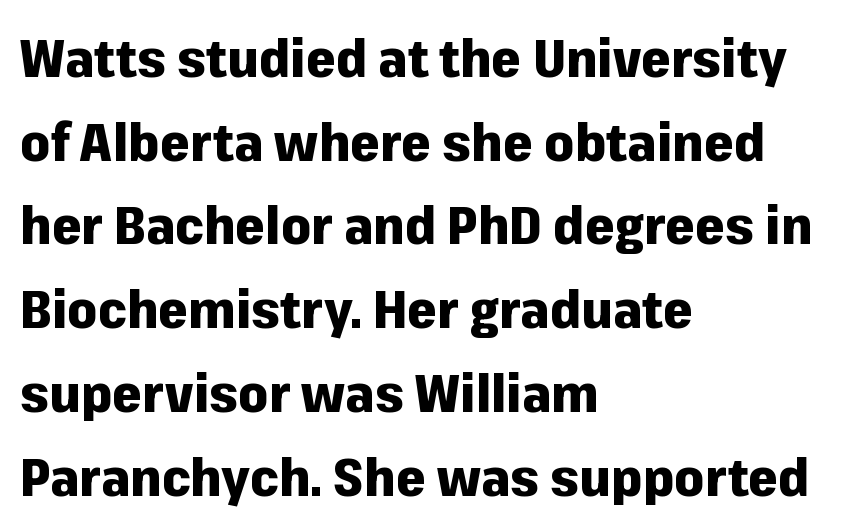
Q: Is the text bold? A: Yes.
Q: Is the text italic (slanted)? A: No, it is upright.
Q: Is the typeface a serif or a sans-serif typeface? A: Sans-serif.
Q: Is the text underlined? A: No.
Q: How is the paragraph aligned? A: Left-aligned.
Q: Is the spacing between letters normal or unusually wide? A: Normal.
Q: Is the spacing between lines tight, normal or loose? A: Normal.
Q: Width (condensed, normal, or wide)? A: Normal.
Q: Stroke contrast? A: Low.
Q: x-height? A: Medium.
Q: Monospaced? A: No.
